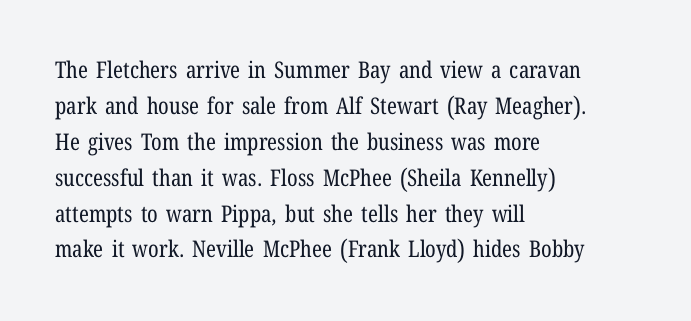
The image shows 23 px text type, upright; set left-aligned, normal line spacing (1.56x), normal letter spacing, not underlined.
